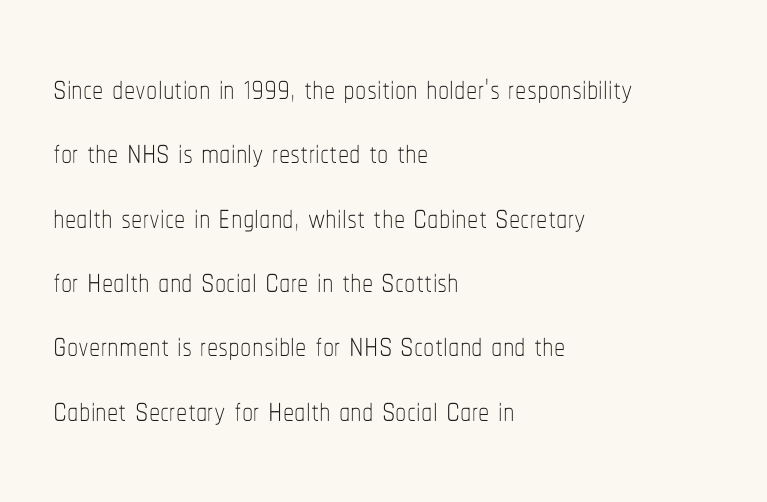
{"italic": "no", "bold": "no", "weight": "thin", "width": "condensed", "stroke_contrast": "low", "x_height": "medium", "monospaced": "no", "underline": "no", "align": "left", "line_spacing": "normal", "line_spacing_ratio": 1.43, "letter_spacing": "normal", "letter_spacing_em": 0.0, "glyph_px": 45}
